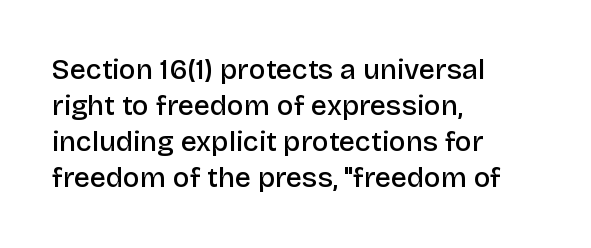
The image shows 28 px semibold sans-serif type, upright; set left-aligned, normal line spacing (1.29x), normal letter spacing, not underlined; low stroke contrast and a large x-height.
